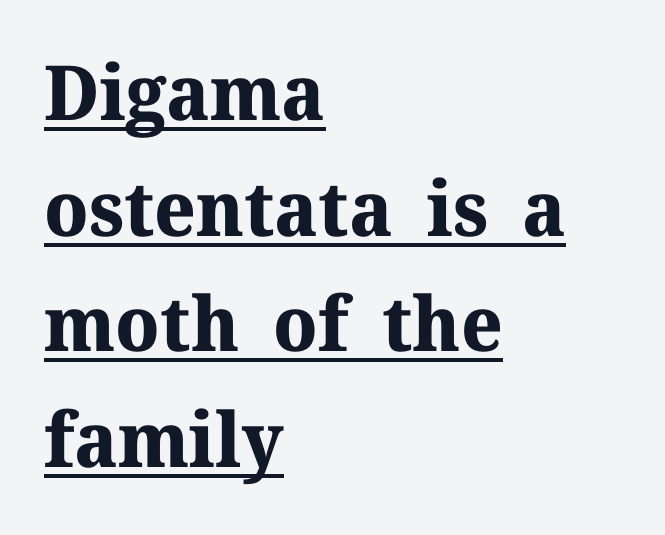
Q: Is the text bold? A: Yes.
Q: Is the text italic (slanted)? A: No, it is upright.
Q: Is the typeface a serif or a sans-serif typeface? A: Serif.
Q: Is the text underlined? A: Yes.
Q: How is the paragraph aligned? A: Left-aligned.
Q: Is the spacing between letters normal or unusually wide? A: Normal.
Q: Is the spacing between lines tight, normal or loose? A: Normal.
Q: Width (condensed, normal, or wide)? A: Normal.
Q: Stroke contrast? A: Medium.
Q: x-height? A: Medium.
Q: Monospaced? A: No.
